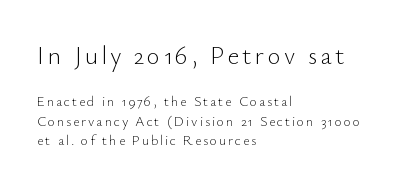
{"italic": "no", "bold": "no", "underline": "no", "align": "left", "line_spacing": "normal", "line_spacing_ratio": 1.38, "larger_block": "first", "size_ratio": 1.79, "glyph_px": 25}
